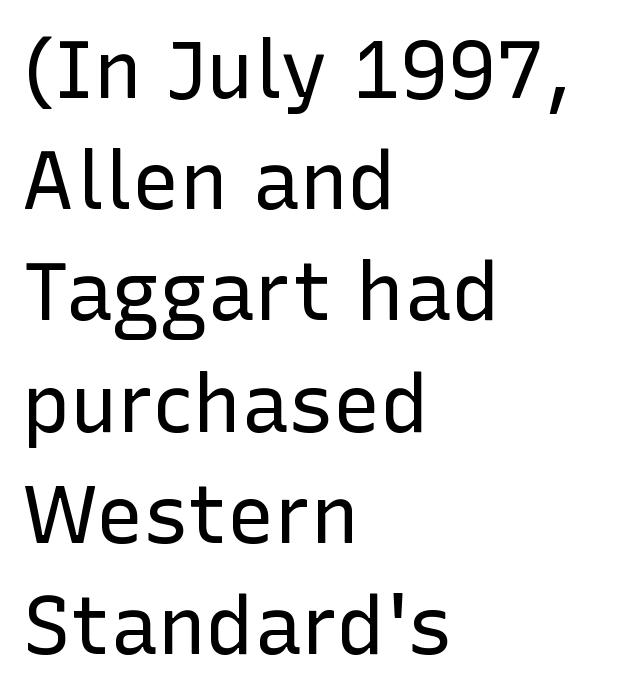
{"serif": "no", "italic": "no", "bold": "no", "weight": "regular", "width": "normal", "stroke_contrast": "low", "x_height": "medium", "monospaced": "no", "underline": "no", "align": "left", "line_spacing": "normal", "line_spacing_ratio": 1.39, "letter_spacing": "normal", "letter_spacing_em": 0.0, "glyph_px": 80}
